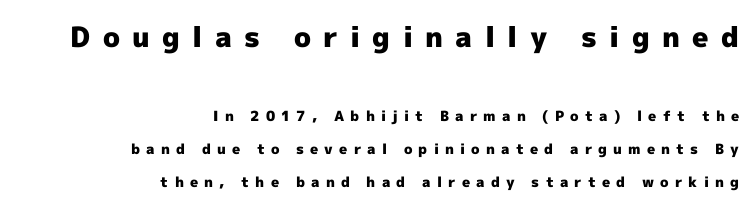
{"serif": "no", "italic": "no", "bold": "yes", "weight": "heavy", "width": "normal", "x_height": "medium", "monospaced": "no", "underline": "no", "align": "right", "line_spacing": "loose", "line_spacing_ratio": 2.37, "letter_spacing": "wide", "letter_spacing_em": 0.44, "larger_block": "first", "size_ratio": 2.0, "glyph_px": 28}
